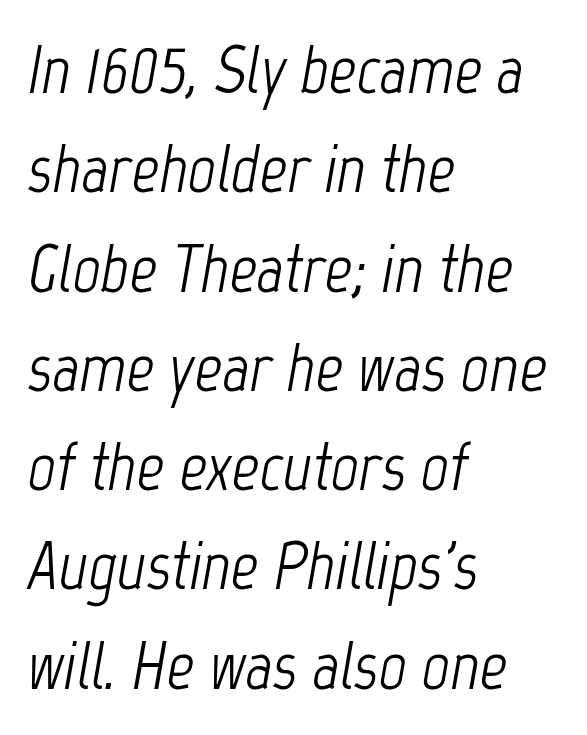
{"italic": "yes", "lean": "right", "slant_degrees": 12, "bold": "no", "weight": "light", "width": "condensed", "stroke_contrast": "low", "x_height": "medium", "monospaced": "no", "underline": "no", "align": "left", "line_spacing": "normal", "line_spacing_ratio": 1.46, "letter_spacing": "normal", "letter_spacing_em": 0.0, "glyph_px": 68}
